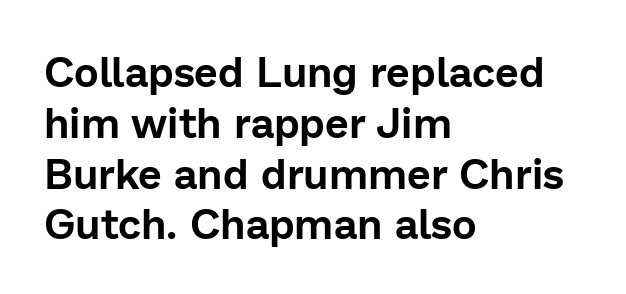
The image shows 42 px sans-serif type, upright; set left-aligned, line spacing 1.21x, normal letter spacing, not underlined; low stroke contrast and a medium x-height.
